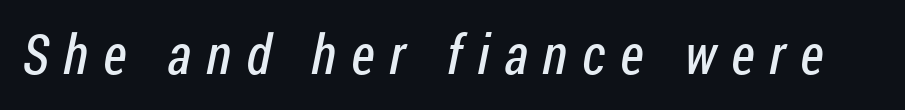
{"serif": "no", "bold": "no", "weight": "regular", "width": "condensed", "stroke_contrast": "low", "x_height": "medium", "monospaced": "no", "underline": "no", "letter_spacing": "wide", "letter_spacing_em": 0.27, "glyph_px": 55}
